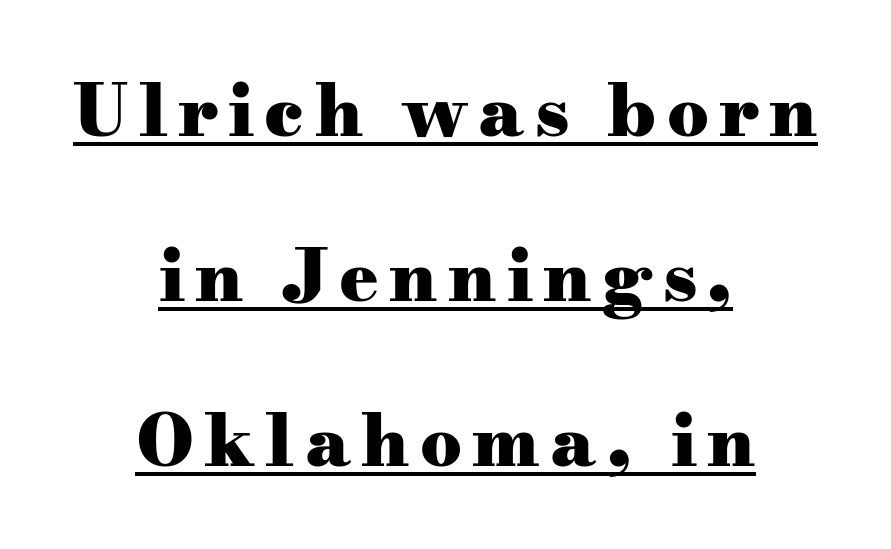
{"serif": "yes", "italic": "no", "bold": "yes", "weight": "heavy", "width": "wide", "stroke_contrast": "medium", "x_height": "small", "monospaced": "no", "underline": "yes", "align": "center", "line_spacing": "loose", "line_spacing_ratio": 2.26, "glyph_px": 73}
